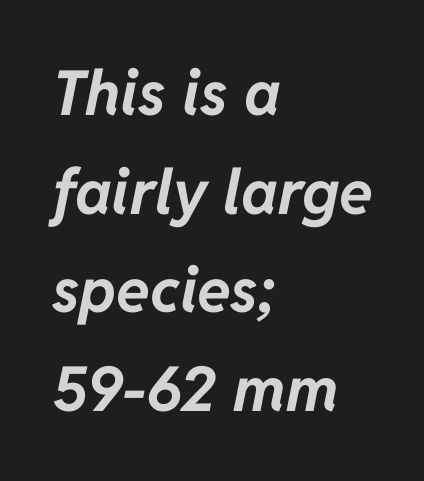
Look at the tracking — it's just the regular setting, nothing added. An italicized treatment has been applied to the whole sample. Beneath every word, the page is bare. Proportional: the letters do not fall into vertical columns. Pretty heavy lettering here — definitely bold.
